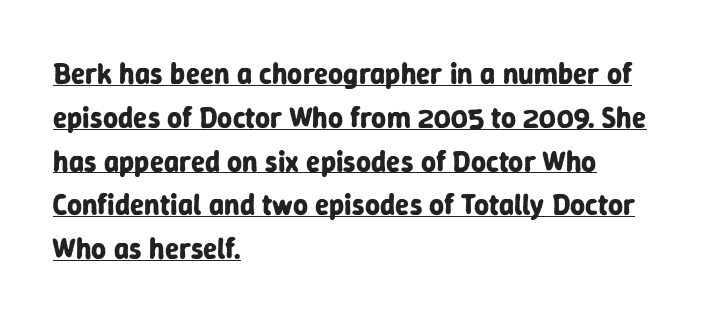
{"serif": "no", "italic": "no", "bold": "yes", "weight": "bold", "width": "normal", "stroke_contrast": "low", "x_height": "medium", "monospaced": "no", "underline": "yes", "align": "left", "line_spacing": "normal", "line_spacing_ratio": 1.51, "letter_spacing": "normal", "letter_spacing_em": 0.0, "glyph_px": 29}
